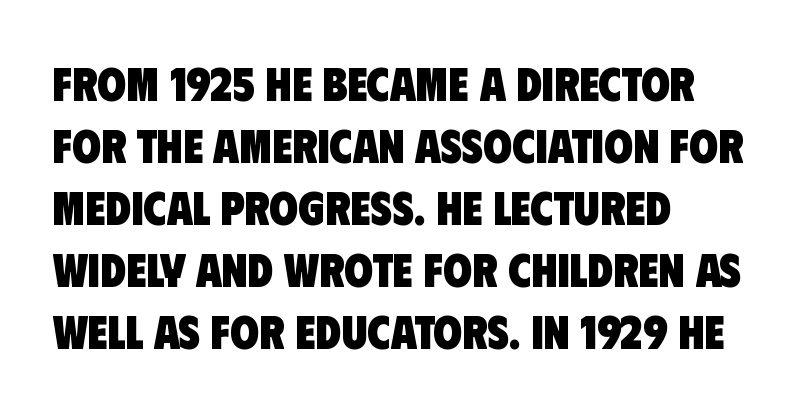
The image shows 47 px heavy, condensed sans-serif type; set left-aligned, normal line spacing (1.32x), normal letter spacing, not underlined; low stroke contrast and a large x-height.
